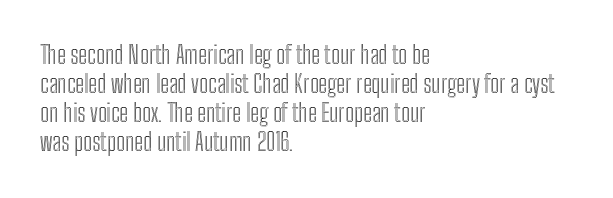
Q: Is the text italic (slanted)? A: No, it is upright.
Q: Is the text underlined? A: No.
Q: How is the paragraph aligned? A: Left-aligned.
Q: Is the spacing between letters normal or unusually wide? A: Normal.
